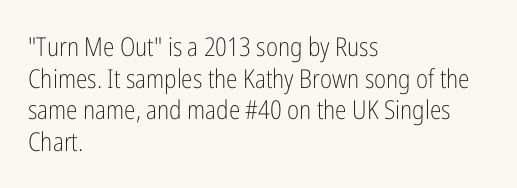
{"italic": "no", "bold": "no", "underline": "no", "align": "left", "line_spacing_ratio": 1.22, "letter_spacing": "normal", "letter_spacing_em": 0.0, "glyph_px": 26}
